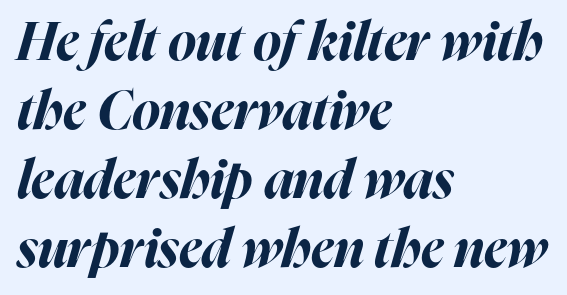
{"italic": "yes", "lean": "right", "slant_degrees": 16, "bold": "yes", "weight": "bold", "width": "normal", "stroke_contrast": "high", "x_height": "medium", "monospaced": "no", "underline": "no", "align": "left", "line_spacing": "normal", "line_spacing_ratio": 1.3, "letter_spacing": "normal", "letter_spacing_em": 0.0, "glyph_px": 53}
